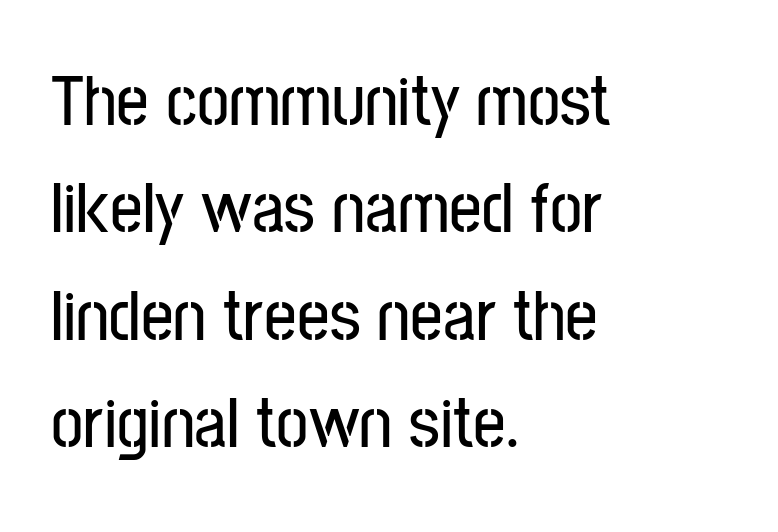
{"serif": "no", "italic": "no", "width": "condensed", "stroke_contrast": "low", "x_height": "medium", "monospaced": "no", "underline": "no", "align": "left", "line_spacing": "normal", "line_spacing_ratio": 1.49, "letter_spacing": "normal", "letter_spacing_em": 0.0, "glyph_px": 72}
